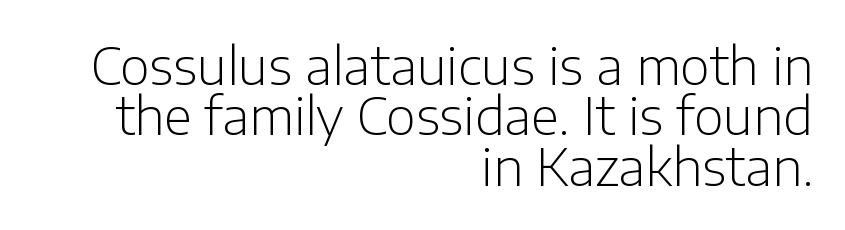
Q: Is the text bold? A: No.
Q: Is the text italic (slanted)? A: No, it is upright.
Q: Is the typeface a serif or a sans-serif typeface? A: Sans-serif.
Q: Is the text underlined? A: No.
Q: How is the paragraph aligned? A: Right-aligned.
Q: Is the spacing between letters normal or unusually wide? A: Normal.
Q: Is the spacing between lines tight, normal or loose? A: Tight.
Q: Width (condensed, normal, or wide)? A: Normal.
Q: Stroke contrast? A: Low.
Q: x-height? A: Medium.
Q: Monospaced? A: No.
